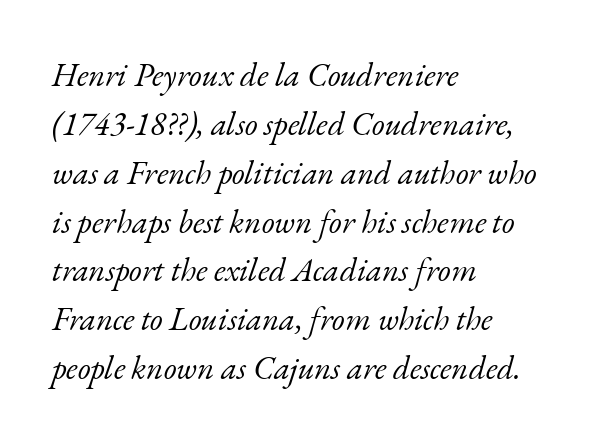
{"serif": "yes", "italic": "yes", "lean": "right", "slant_degrees": 17, "bold": "no", "weight": "light", "width": "normal", "stroke_contrast": "low", "x_height": "small", "monospaced": "no", "underline": "no", "align": "left", "line_spacing": "normal", "line_spacing_ratio": 1.48, "letter_spacing": "normal", "letter_spacing_em": 0.0, "glyph_px": 33}
